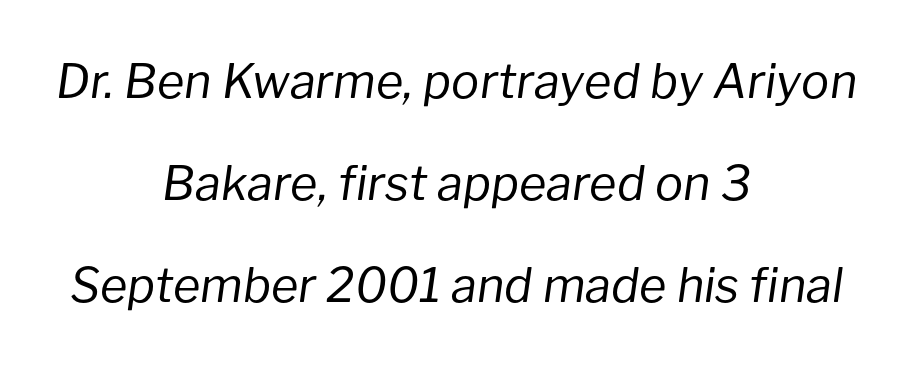
The image shows 47 px regular-weight type, italic (leaning right); set centered, loose line spacing (2.17x), normal letter spacing, not underlined; low stroke contrast and a medium x-height.
